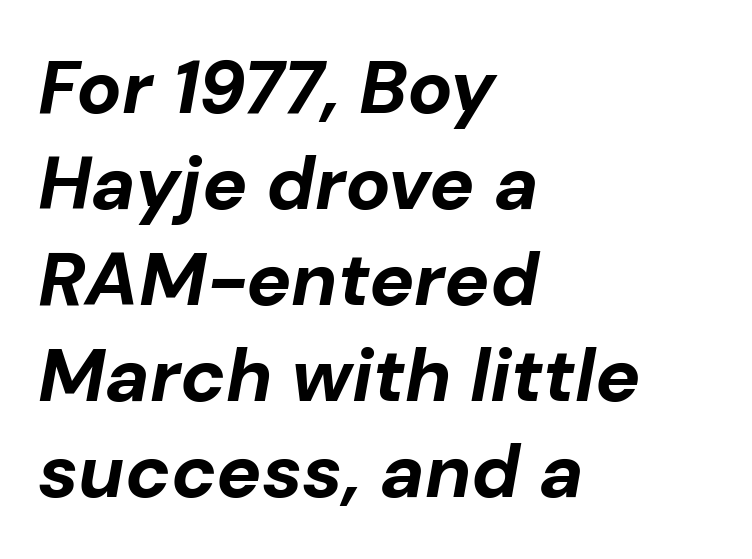
Q: Is the text bold? A: Yes.
Q: Is the text italic (slanted)? A: Yes, it leans right by about 10 degrees.
Q: Is the text underlined? A: No.
Q: How is the paragraph aligned? A: Left-aligned.
Q: Is the spacing between letters normal or unusually wide? A: Normal.
Q: Is the spacing between lines tight, normal or loose? A: Normal.
Q: Width (condensed, normal, or wide)? A: Normal.
Q: Stroke contrast? A: Low.
Q: x-height? A: Medium.
Q: Monospaced? A: No.
